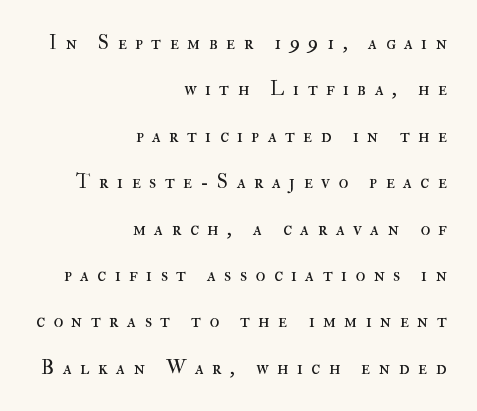
Unlike italic type, these characters show no tilt at all. Weight: not bold — regular or lighter. Each row of text sits above clean, open space. A typesetter would call this heavily tracked-out type. If you drew a ruler down the right edge, every line would touch it. Leading: increased.
